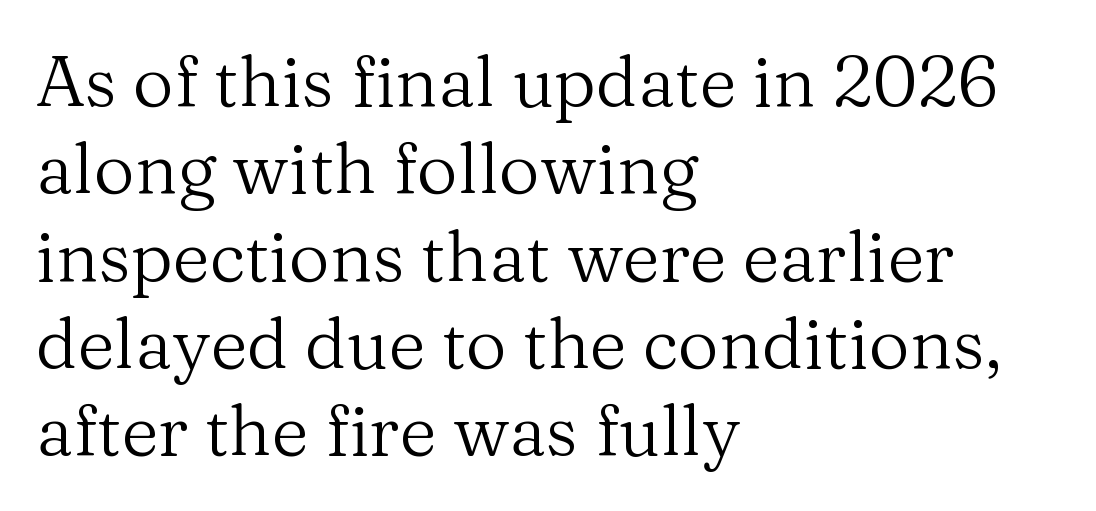
Q: Is the text bold? A: No.
Q: Is the text italic (slanted)? A: No, it is upright.
Q: Is the typeface a serif or a sans-serif typeface? A: Serif.
Q: Is the text underlined? A: No.
Q: How is the paragraph aligned? A: Left-aligned.
Q: Is the spacing between letters normal or unusually wide? A: Normal.
Q: Width (condensed, normal, or wide)? A: Normal.
Q: Stroke contrast? A: Medium.
Q: x-height? A: Medium.
Q: Monospaced? A: No.
